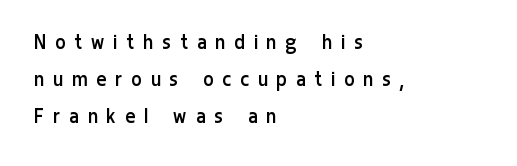
Short and long lines alike share a common starting point at left. This sample keeps an unexceptional amount of space between lines. Nothing heavy about these letters — not bold at all. The tracking reads as deliberately expanded to a designer's eye.
